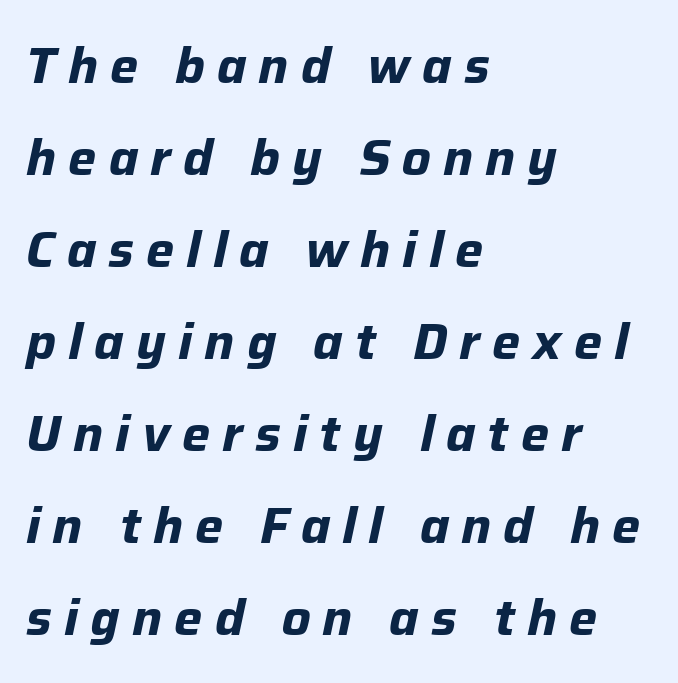
The image shows 50 px bold type, italic (leaning right); set left-aligned, line spacing 1.84x, unusually wide letter spacing (+0.24 em), not underlined; low stroke contrast and a medium x-height.
